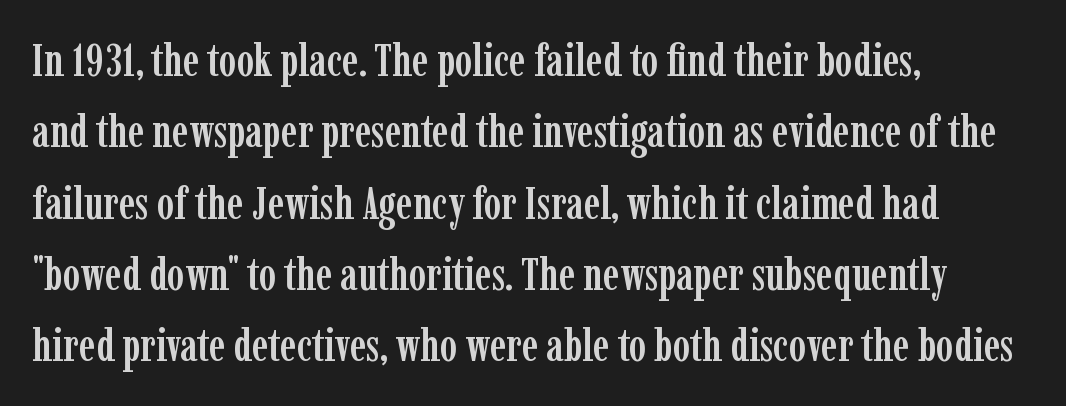
{"serif": "yes", "italic": "no", "width": "condensed", "stroke_contrast": "low", "x_height": "medium", "monospaced": "no", "underline": "no", "align": "left", "line_spacing": "normal", "line_spacing_ratio": 1.55, "letter_spacing": "normal", "letter_spacing_em": 0.0, "glyph_px": 46}
